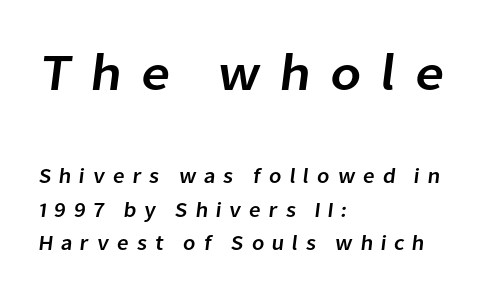
Notice how the passage keeps a crisp vertical edge on the left only. Notice how descenders clear the ascenders below comfortably — that's standard leading. These lines have a slow, spaced-out rhythm from letter to letter. Typesetter's note — upper block bumped up in size, lower block left smaller.
